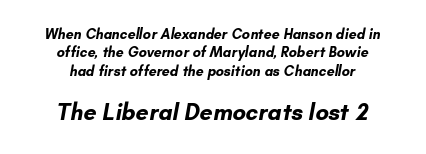
The image shows 23 px bold type; set centered, normal line spacing (1.32x), normal letter spacing, not underlined; the second (bottom) block is 1.64x larger.
